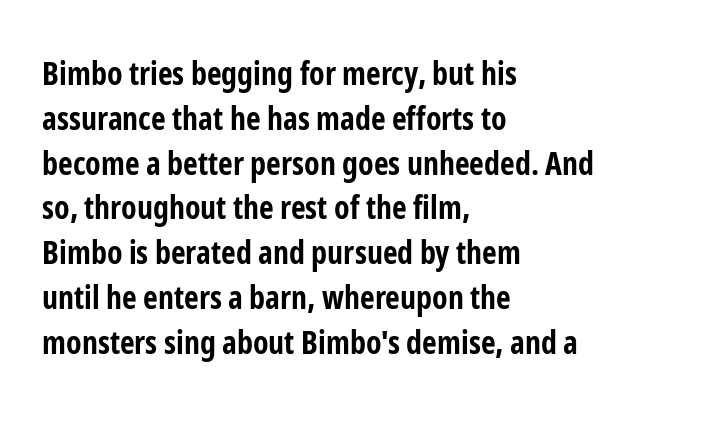
Q: Is the text bold? A: Yes.
Q: Is the text italic (slanted)? A: No, it is upright.
Q: Is the typeface a serif or a sans-serif typeface? A: Sans-serif.
Q: Is the text underlined? A: No.
Q: How is the paragraph aligned? A: Left-aligned.
Q: Is the spacing between letters normal or unusually wide? A: Normal.
Q: Is the spacing between lines tight, normal or loose? A: Normal.
Q: Width (condensed, normal, or wide)? A: Condensed.
Q: Stroke contrast? A: Low.
Q: x-height? A: Medium.
Q: Monospaced? A: No.
